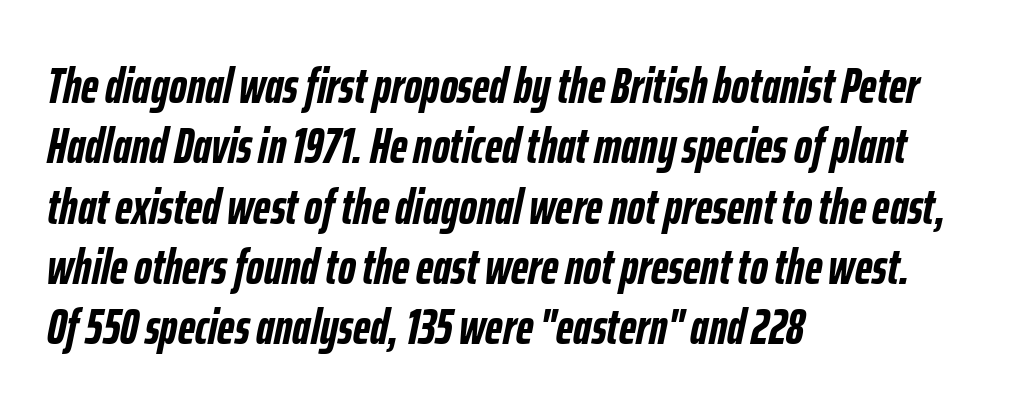
Students, this is bold: see how much ink each stroke carries. Character widths vary here, with narrow letters taking less room than wide ones. The letters are slanted; this is an italic face. Glyph-to-glyph distance matches everyday printed text. Decoration check: the copy has no underline.
